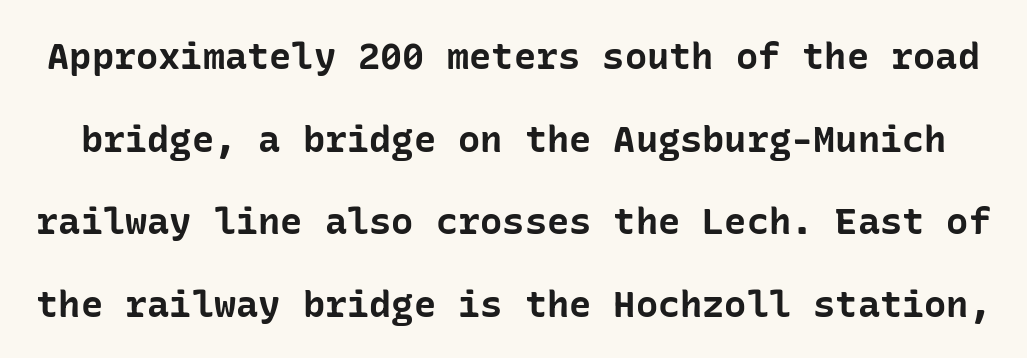
The image shows 37 px bold sans-serif type, upright; set loose line spacing (2.23x), normal letter spacing, not underlined; low stroke contrast and a medium x-height.
